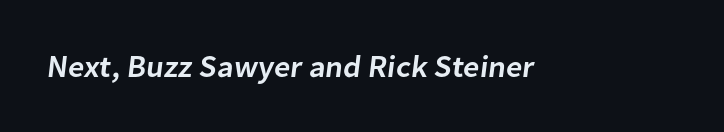
{"serif": "no", "bold": "semi", "weight": "semibold", "width": "normal", "stroke_contrast": "low", "x_height": "medium", "monospaced": "no", "underline": "no", "letter_spacing": "normal", "letter_spacing_em": 0.0, "glyph_px": 31}
